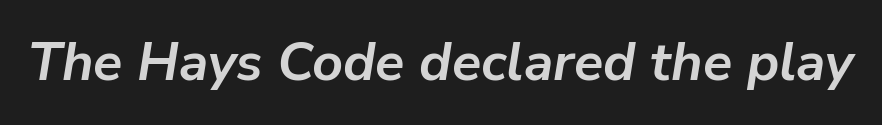
{"italic": "yes", "lean": "right", "slant_degrees": 9, "bold": "yes", "weight": "semibold", "width": "normal", "stroke_contrast": "low", "x_height": "medium", "monospaced": "no", "underline": "no", "letter_spacing": "normal", "letter_spacing_em": 0.0, "glyph_px": 54}
